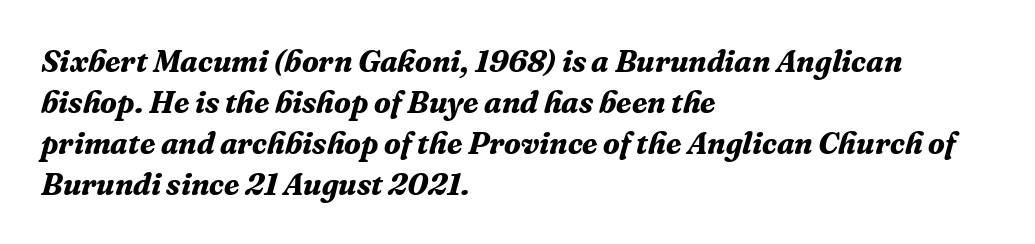
Q: Is the text bold? A: Yes.
Q: Is the text italic (slanted)? A: Yes, it leans right by about 16 degrees.
Q: Is the typeface a serif or a sans-serif typeface? A: Serif.
Q: Is the text underlined? A: No.
Q: How is the paragraph aligned? A: Left-aligned.
Q: Is the spacing between letters normal or unusually wide? A: Normal.
Q: Is the spacing between lines tight, normal or loose? A: Normal.
Q: Width (condensed, normal, or wide)? A: Normal.
Q: Stroke contrast? A: Medium.
Q: x-height? A: Medium.
Q: Monospaced? A: No.
